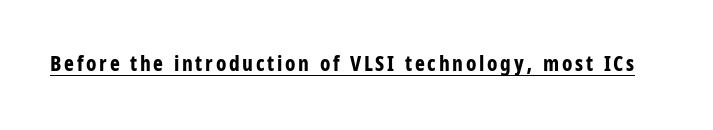
Q: Is the text bold? A: Yes.
Q: Is the text italic (slanted)? A: No, it is upright.
Q: Is the text underlined? A: Yes.
